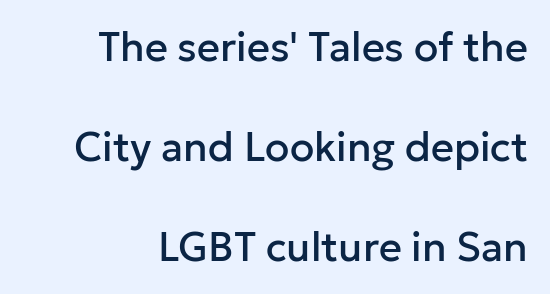
The image shows 40 px sans-serif type, upright; set loose line spacing (2.5x), normal letter spacing, not underlined; low stroke contrast and a medium x-height.
